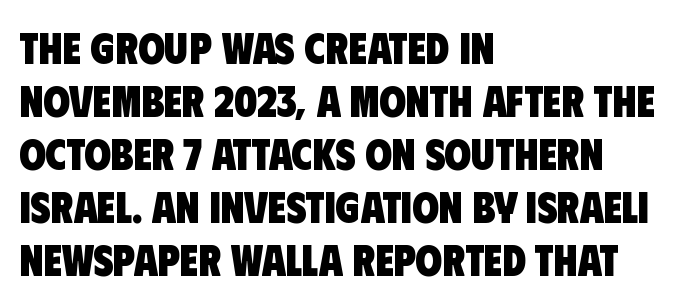
This sample has the flowing, uneven cadence of proportional lettering. The font family rendered here belongs to the sans-serif group. No extra tracking has been applied to these lines. The characters look thick and weighty, a clear bold.
